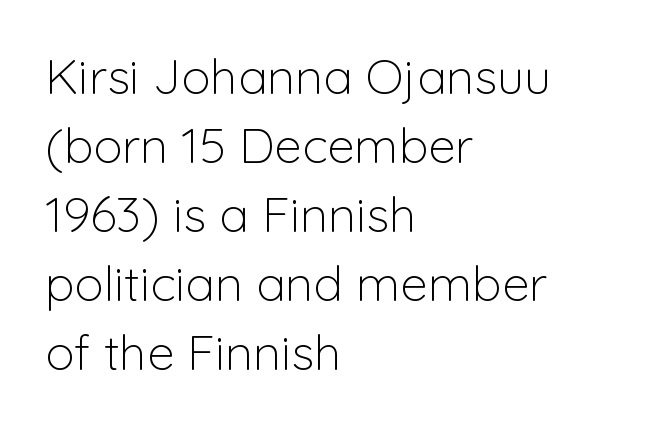
The image shows 49 px light sans-serif type, upright; set left-aligned, normal line spacing (1.41x), normal letter spacing, not underlined; low stroke contrast and a medium x-height.
